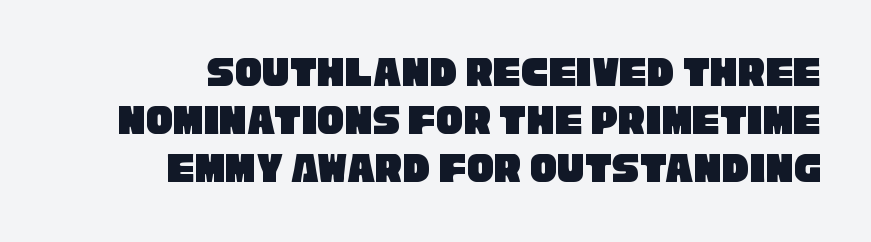
The image shows 45 px condensed sans-serif type; set right-aligned, tight line spacing (1.07x), normal letter spacing, not underlined; low stroke contrast and a large x-height.
